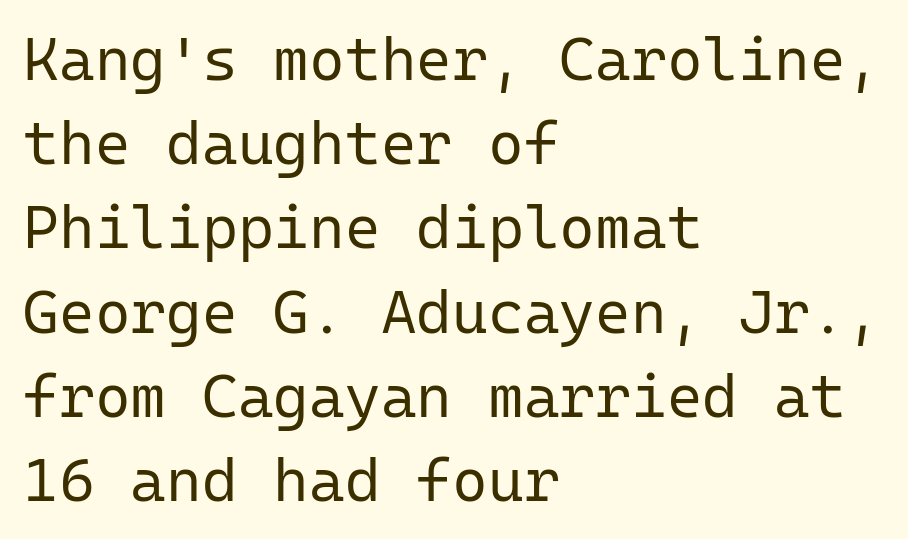
Ascenders rise straight up at ninety degrees. Each word holds together tightly as a unit, with standard inter-letter gaps. Glance below the letters and you will spot only blank space. Left-aligned paragraph, ragged on the right.
